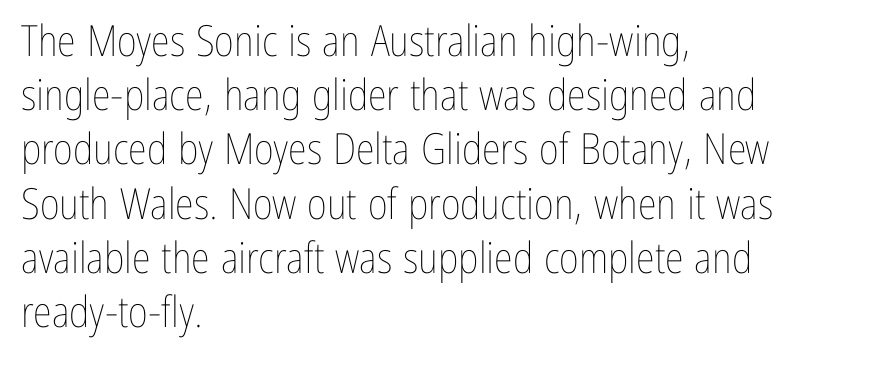
{"italic": "no", "bold": "no", "weight": "thin", "width": "condensed", "stroke_contrast": "low", "x_height": "medium", "monospaced": "no", "underline": "no", "align": "left", "line_spacing": "normal", "line_spacing_ratio": 1.26, "letter_spacing": "normal", "letter_spacing_em": 0.0, "glyph_px": 43}
